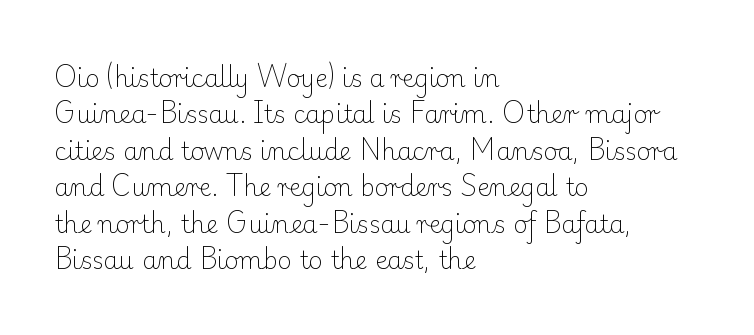
The image shows 24 px text type, upright; set left-aligned, normal line spacing (1.52x), normal letter spacing, not underlined.
